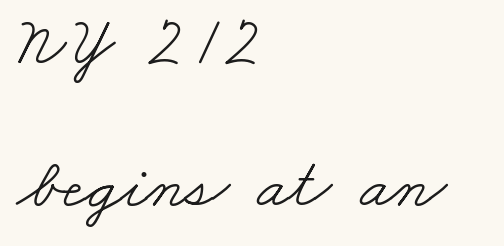
{"serif": "yes", "bold": "no", "weight": "light", "width": "wide", "stroke_contrast": "low", "x_height": "small", "monospaced": "no", "underline": "no", "align": "left", "line_spacing": "loose", "line_spacing_ratio": 2.03, "letter_spacing": "normal", "letter_spacing_em": 0.0, "glyph_px": 70}
